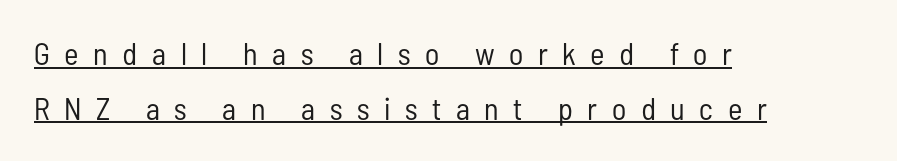
The lines are quadded left. Stroke mass is kept to a normal reading level or below. Every character sits straight up, as roman type does. In designer terms, the underline attribute is active on this setting. Character widths vary here, with narrow letters taking less room than wide ones.
